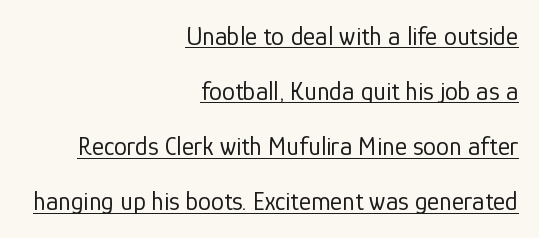
The image shows 26 px text type, upright; set right-aligned, loose line spacing (2.12x), normal letter spacing, underlined.
